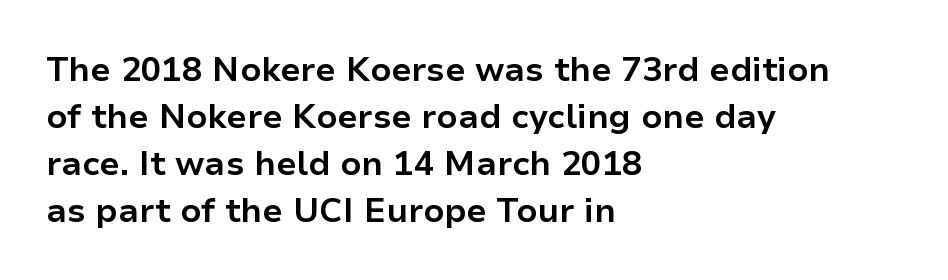
Does the weight exceed regular? Yes, all the way to bold. This sample uses plain, unmodified letter spacing. The letters carry no serifs — their stems end cleanly without finishing strokes. Here the designer chose a conventional face with non-uniform glyph widths. The type sits square on the baseline with zero lean. Teacher's note: observe the even left margin — that is flush-left alignment.
